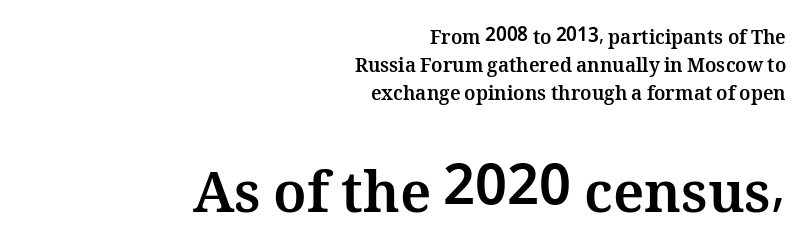
Q: Is the text bold? A: Yes.
Q: Is the text italic (slanted)? A: No, it is upright.
Q: Is the text underlined? A: No.
Q: How is the paragraph aligned? A: Right-aligned.
Q: Is the spacing between letters normal or unusually wide? A: Normal.
Q: Is the spacing between lines tight, normal or loose? A: Normal.
Q: Which block of text is set in a larger size, the first (top) or the second (bottom)? A: The second (bottom) one.
Q: Width (condensed, normal, or wide)? A: Normal.
Q: Stroke contrast? A: Medium.
Q: x-height? A: Medium.
Q: Monospaced? A: No.
